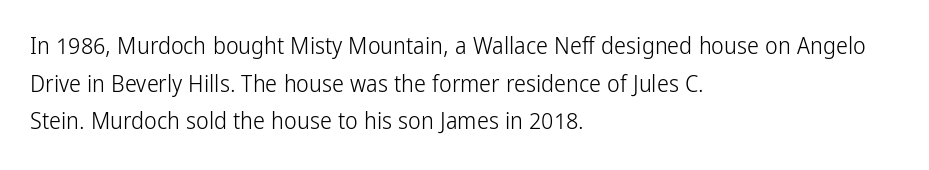
The image shows 24 px text type, upright; set left-aligned, normal line spacing (1.57x), normal letter spacing, not underlined.
